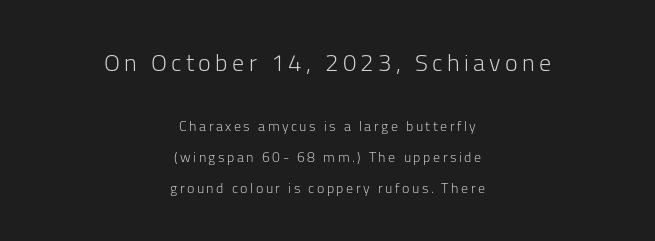
Leftover space on each line is divided equally before and after the words. Nope, not italic — everything's standing straight. Beneath every word, the page is bare. A light-to-regular cut is what we see here. What's the leading like? Stretched, with rows far apart.
